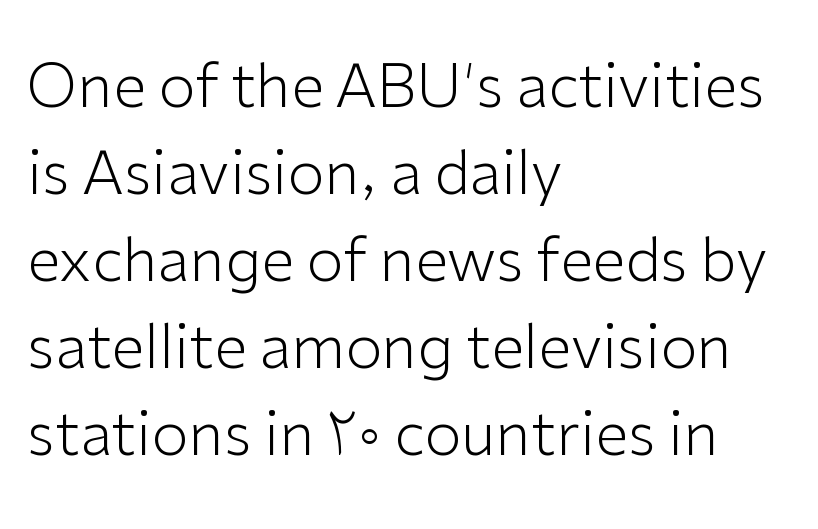
Q: Is the text bold? A: No.
Q: Is the text italic (slanted)? A: No, it is upright.
Q: Is the typeface a serif or a sans-serif typeface? A: Sans-serif.
Q: Is the text underlined? A: No.
Q: How is the paragraph aligned? A: Left-aligned.
Q: Is the spacing between letters normal or unusually wide? A: Normal.
Q: Is the spacing between lines tight, normal or loose? A: Normal.
Q: Width (condensed, normal, or wide)? A: Normal.
Q: Stroke contrast? A: Low.
Q: x-height? A: Medium.
Q: Monospaced? A: No.
